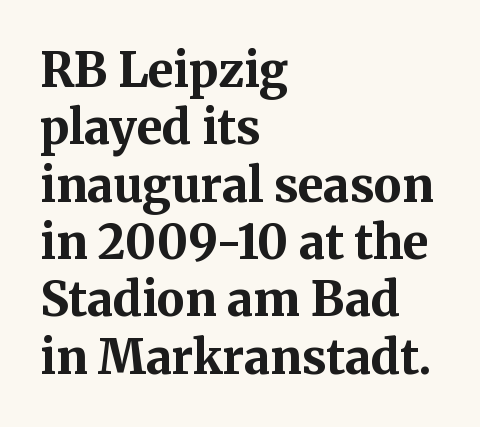
{"serif": "yes", "italic": "no", "bold": "yes", "weight": "bold", "width": "normal", "stroke_contrast": "medium", "x_height": "medium", "monospaced": "no", "underline": "no", "align": "left", "line_spacing_ratio": 1.22, "letter_spacing": "normal", "letter_spacing_em": 0.0, "glyph_px": 47}
